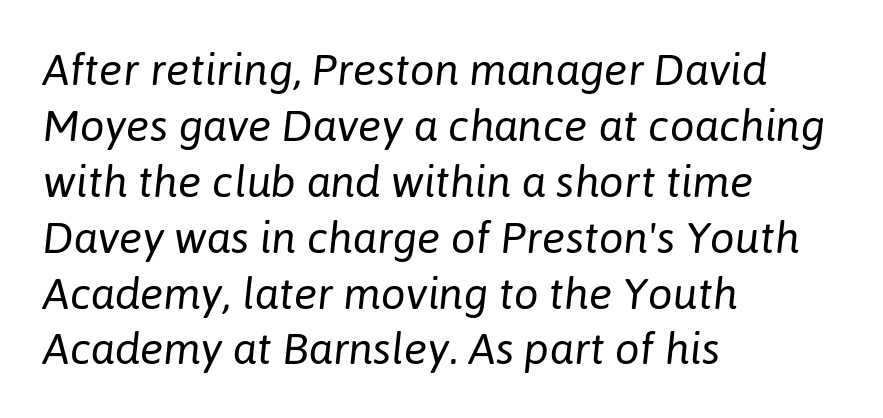
The image shows 44 px regular-weight type, italic (leaning right); set left-aligned, normal line spacing (1.27x), normal letter spacing, not underlined; low stroke contrast and a medium x-height.
